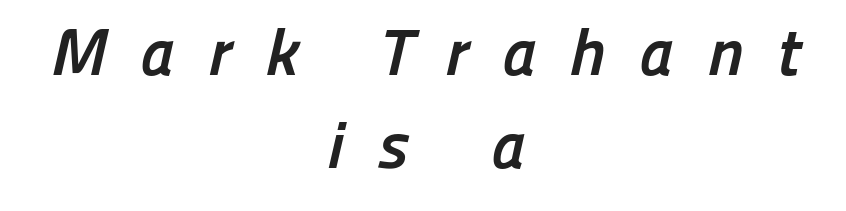
These lines are rendered in a variable-pitch font. Reading down the column, the eye jumps a familiar distance to each next line. Heavy-handed strokes throughout: this text is bold. The letters carry no serifs — their stems end cleanly without finishing strokes. Descenders are the only things crossing below the line.
